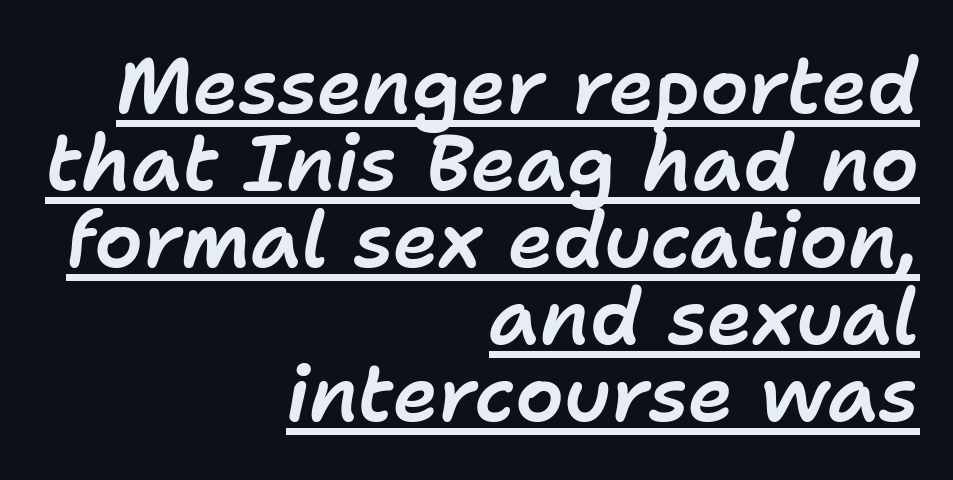
{"italic": "yes", "lean": "right", "slant_degrees": 11, "width": "normal", "stroke_contrast": "low", "x_height": "medium", "monospaced": "no", "underline": "yes", "align": "right", "line_spacing": "tight", "line_spacing_ratio": 1.0, "letter_spacing": "normal", "letter_spacing_em": 0.0, "glyph_px": 77}
